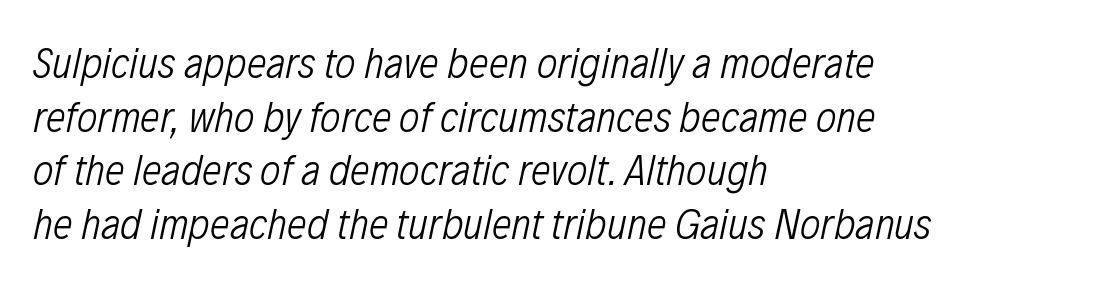
Q: Is the text bold? A: No.
Q: Is the text italic (slanted)? A: Yes, it leans right by about 12 degrees.
Q: Is the text underlined? A: No.
Q: How is the paragraph aligned? A: Left-aligned.
Q: Is the spacing between letters normal or unusually wide? A: Normal.
Q: Width (condensed, normal, or wide)? A: Condensed.
Q: Stroke contrast? A: Low.
Q: x-height? A: Medium.
Q: Monospaced? A: No.
